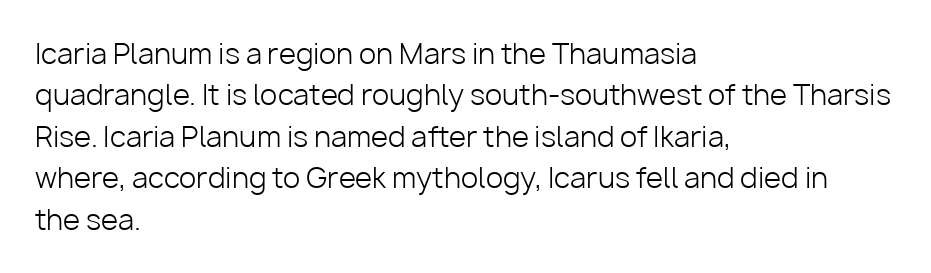
A light-to-regular cut is what we see here. To sum up the face: it is a sans, with no serifs. Looks like regular typesetting: each glyph gets only the width it needs. Unlike italic type, these characters show no tilt at all.
